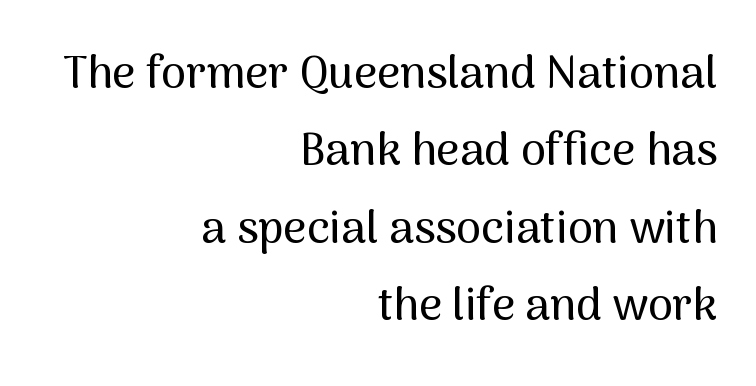
{"serif": "no", "italic": "no", "width": "normal", "stroke_contrast": "medium", "x_height": "medium", "monospaced": "no", "underline": "no", "align": "right", "line_spacing_ratio": 1.72, "letter_spacing": "normal", "letter_spacing_em": 0.0, "glyph_px": 45}
